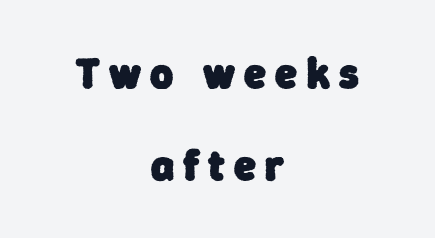
{"serif": "no", "bold": "yes", "weight": "heavy", "width": "normal", "stroke_contrast": "low", "x_height": "medium", "monospaced": "no", "underline": "no", "align": "center", "line_spacing": "loose", "line_spacing_ratio": 2.1, "letter_spacing": "wide", "letter_spacing_em": 0.21, "glyph_px": 44}
